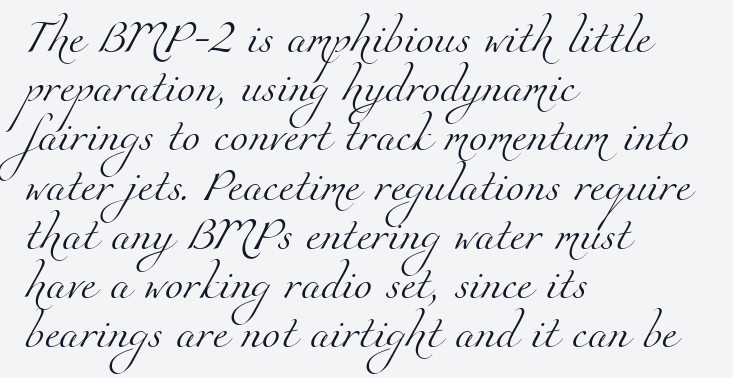
Q: Is the text bold? A: No.
Q: Is the typeface a serif or a sans-serif typeface? A: Serif.
Q: Is the text underlined? A: No.
Q: How is the paragraph aligned? A: Left-aligned.
Q: Is the spacing between letters normal or unusually wide? A: Normal.
Q: Is the spacing between lines tight, normal or loose? A: Normal.
Q: Width (condensed, normal, or wide)? A: Normal.
Q: Stroke contrast? A: Medium.
Q: x-height? A: Small.
Q: Monospaced? A: No.
